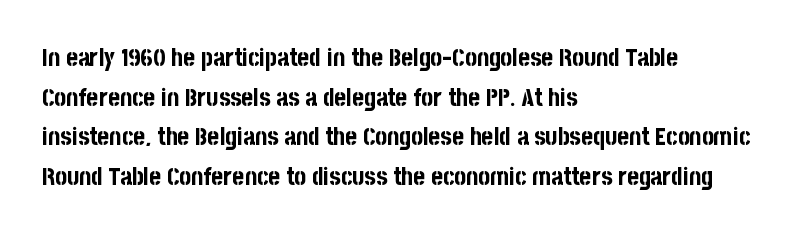
Q: Is the text bold? A: Yes.
Q: Is the text italic (slanted)? A: No, it is upright.
Q: Is the text underlined? A: No.
Q: How is the paragraph aligned? A: Left-aligned.
Q: Is the spacing between letters normal or unusually wide? A: Normal.
Q: Is the spacing between lines tight, normal or loose? A: Normal.
